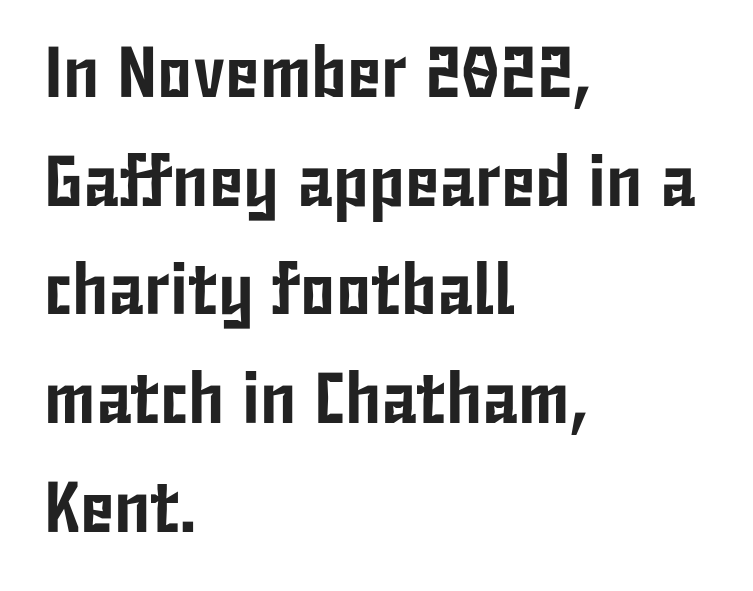
Spacing verdict: proportional, widths tailored to each character. Glyph-to-glyph distance matches everyday printed text. This sample uses an upright cut, with every glyph sitting square on the baseline. In terms of letterform style, serifs are entirely absent.
